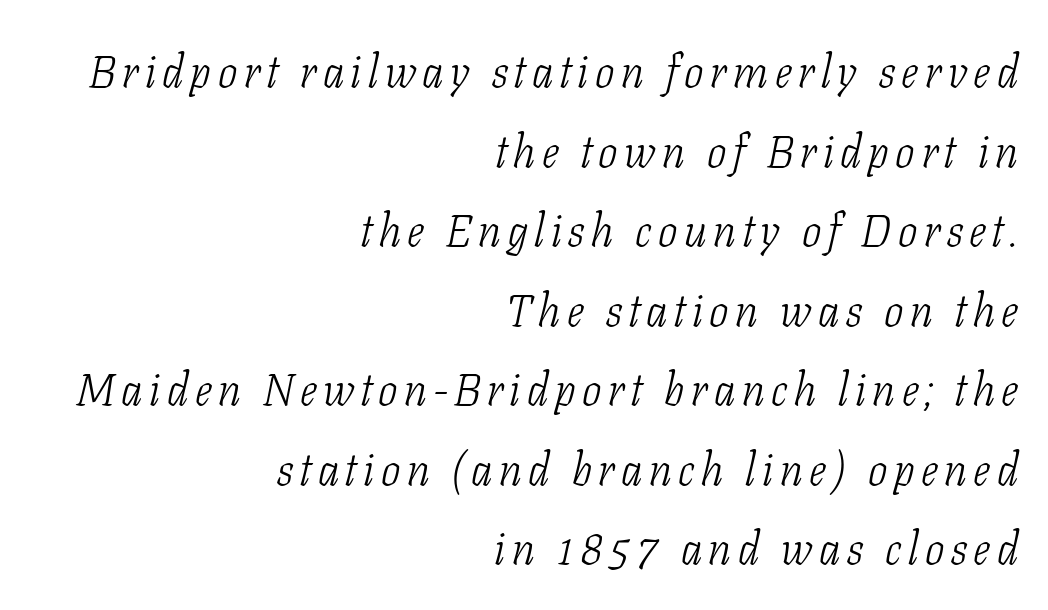
The image shows 46 px light, condensed serif type, italic (leaning right); set right-aligned, line spacing 1.73x, not underlined; low stroke contrast and a medium x-height.
